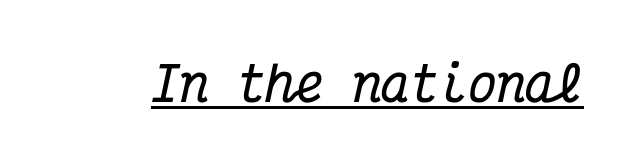
The image shows 48 px bold, condensed serif type, italic (leaning right), monospaced; set normal letter spacing, underlined; medium stroke contrast and a medium x-height.
